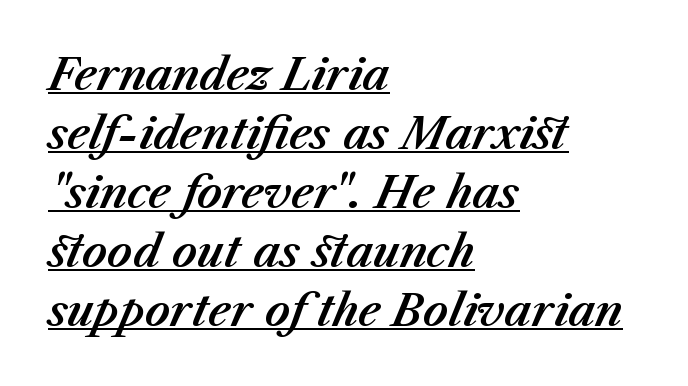
{"italic": "yes", "lean": "right", "slant_degrees": 23, "width": "normal", "stroke_contrast": "medium", "x_height": "medium", "monospaced": "no", "underline": "yes", "align": "left", "line_spacing": "normal", "line_spacing_ratio": 1.37, "letter_spacing": "normal", "letter_spacing_em": 0.0, "glyph_px": 43}
